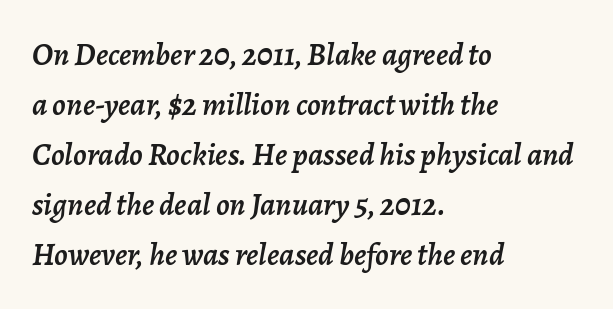
Yep, that's italic — everything's leaning. The paragraph has a hard left edge and a soft right edge. Rows of type keep a routine distance in the vertical direction. No extra tracking has been applied to these lines. Nobody drew a line under any word here. The letters advance in unequal steps, a hallmark of proportional type.
